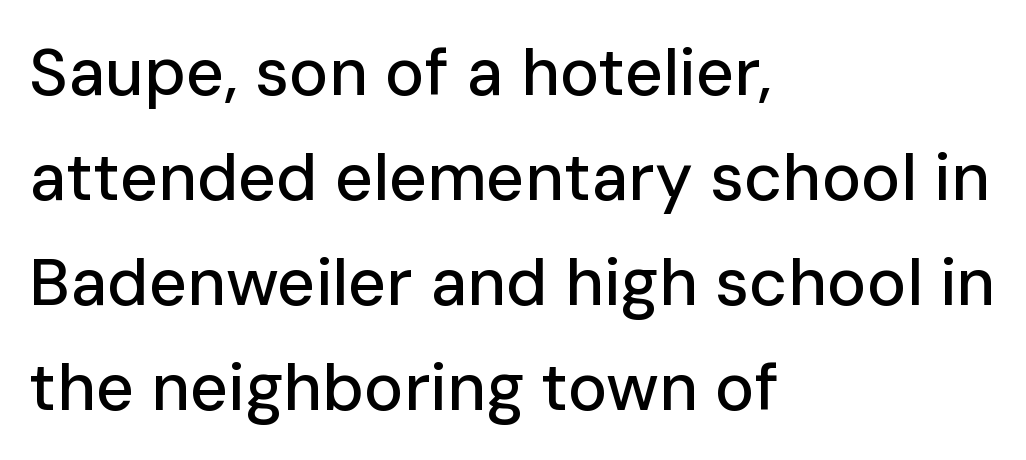
This sample keeps an unexceptional amount of space between lines. Glance below the letters and you will spot only blank space. The lettering holds an erect, upright posture throughout. The font family rendered here belongs to the sans-serif group. A typesetter would call this proportional, since set widths differ per character.
